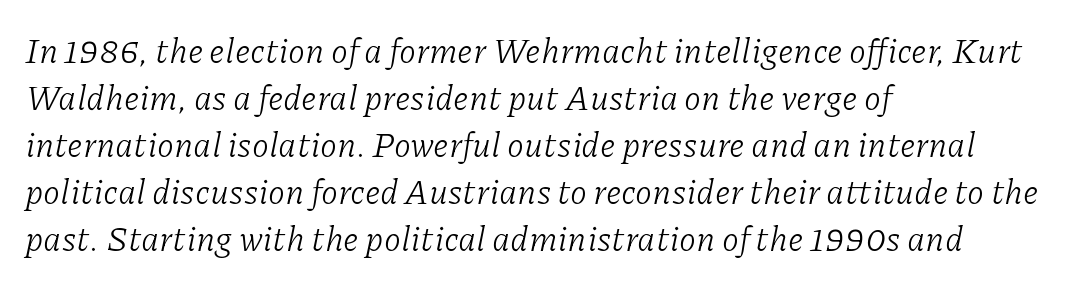
Q: Is the text bold? A: No.
Q: Is the text italic (slanted)? A: Yes, it leans right by about 11 degrees.
Q: Is the typeface a serif or a sans-serif typeface? A: Serif.
Q: Is the text underlined? A: No.
Q: How is the paragraph aligned? A: Left-aligned.
Q: Is the spacing between letters normal or unusually wide? A: Normal.
Q: Is the spacing between lines tight, normal or loose? A: Normal.
Q: Width (condensed, normal, or wide)? A: Normal.
Q: Stroke contrast? A: Low.
Q: x-height? A: Medium.
Q: Monospaced? A: No.
